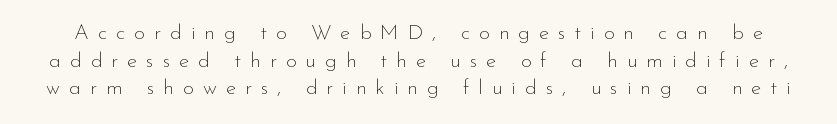
{"italic": "no", "bold": "no", "underline": "no", "line_spacing": "normal", "line_spacing_ratio": 1.32, "letter_spacing": "wide", "letter_spacing_em": 0.43, "glyph_px": 21}
